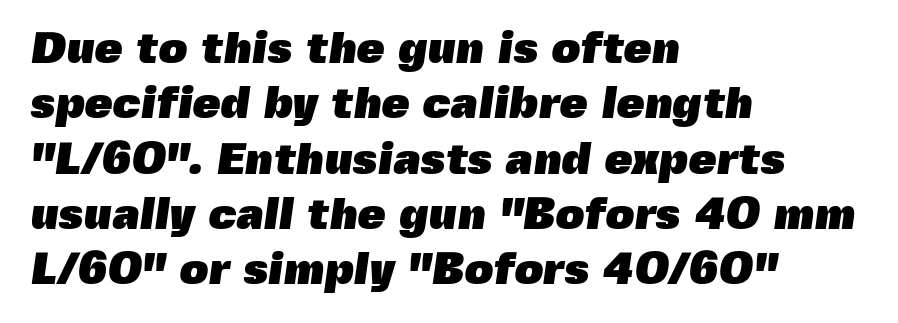
Q: Is the text bold? A: Yes.
Q: Is the typeface a serif or a sans-serif typeface? A: Sans-serif.
Q: Is the text underlined? A: No.
Q: How is the paragraph aligned? A: Left-aligned.
Q: Is the spacing between letters normal or unusually wide? A: Normal.
Q: Width (condensed, normal, or wide)? A: Normal.
Q: x-height? A: Medium.
Q: Monospaced? A: No.
